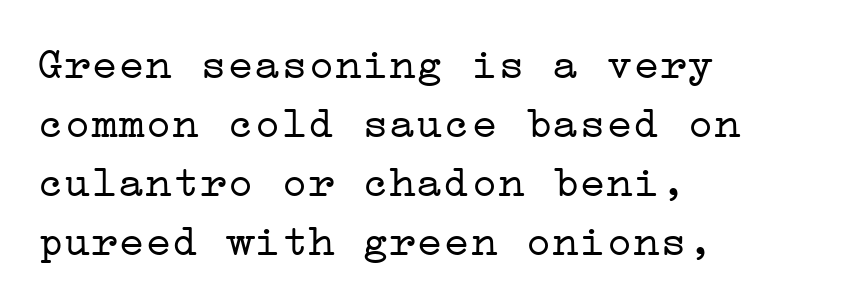
The strokes are not fattened; the text isn't bold. Is there any slant? The stems are plumb. The words here are not underlined. The lines are quadded left. Words appear dense and cohesive because spacing is normal.
